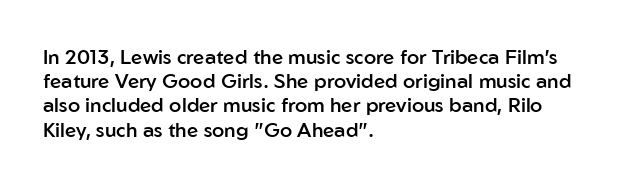
{"italic": "no", "bold": "semi", "underline": "no", "align": "left", "line_spacing_ratio": 1.21, "letter_spacing": "normal", "letter_spacing_em": 0.0, "glyph_px": 20}
